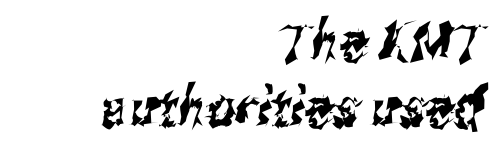
Q: Is the typeface a serif or a sans-serif typeface? A: Sans-serif.
Q: Is the text underlined? A: No.
Q: How is the paragraph aligned? A: Right-aligned.
Q: Is the spacing between letters normal or unusually wide? A: Normal.
Q: Width (condensed, normal, or wide)? A: Condensed.
Q: Stroke contrast? A: Medium.
Q: x-height? A: Medium.
Q: Monospaced? A: No.
